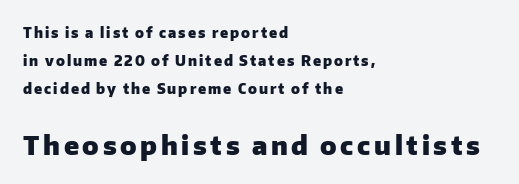
The image shows 26 px bold type, upright; set left-aligned, loose line spacing (2.0x), not underlined; the second (bottom) block is 1.86x larger.
